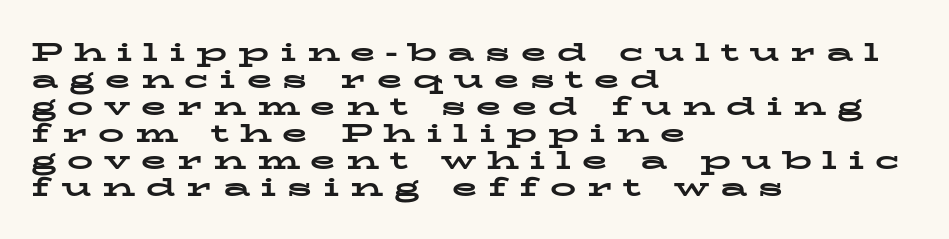
{"italic": "no", "bold": "yes", "underline": "no", "align": "left", "line_spacing": "tight", "line_spacing_ratio": 1.04, "letter_spacing": "wide", "letter_spacing_em": 0.41, "glyph_px": 26}
